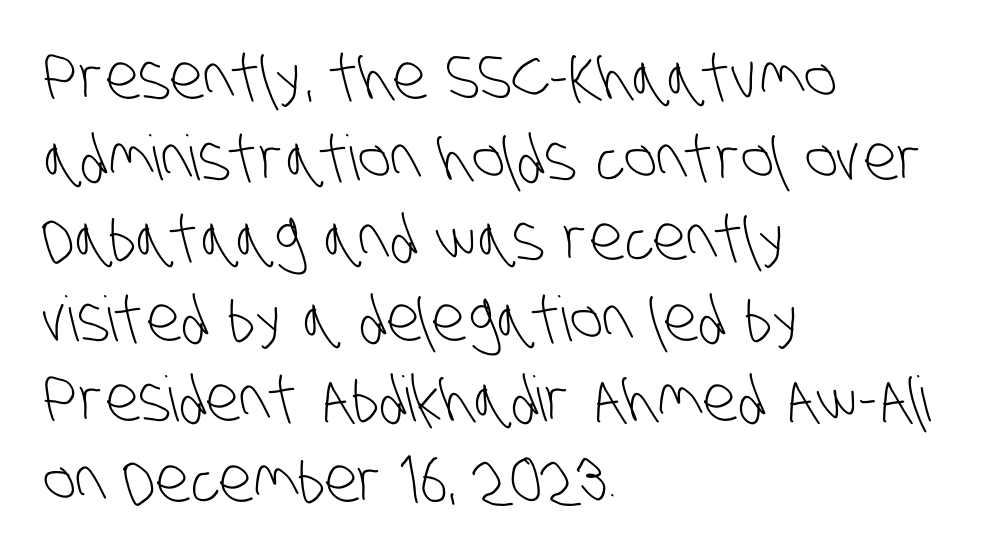
The typeface has the unassuming heft of standard copy or less. The characters display no serif detailing; their extremities are plain. Standard letterfit; no display-style spreading of the glyphs. What's the leading like? Ordinary, nothing unusual. These lines are rendered in a variable-pitch font.
